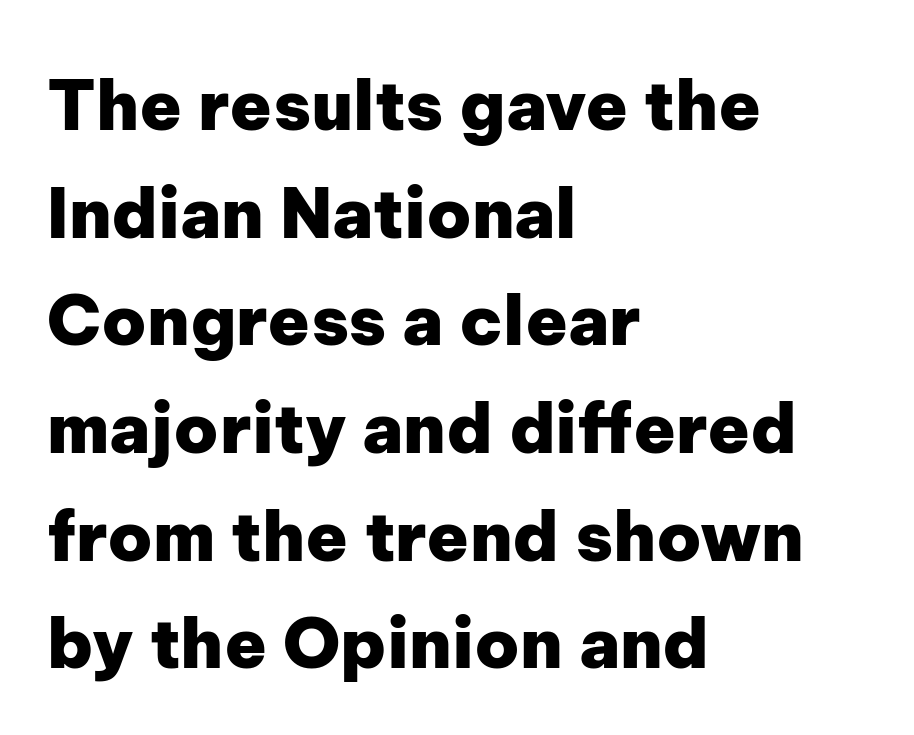
{"serif": "no", "italic": "no", "bold": "yes", "weight": "heavy", "width": "normal", "stroke_contrast": "low", "x_height": "medium", "monospaced": "no", "underline": "no", "align": "left", "line_spacing": "normal", "line_spacing_ratio": 1.56, "letter_spacing": "normal", "letter_spacing_em": 0.0, "glyph_px": 69}
